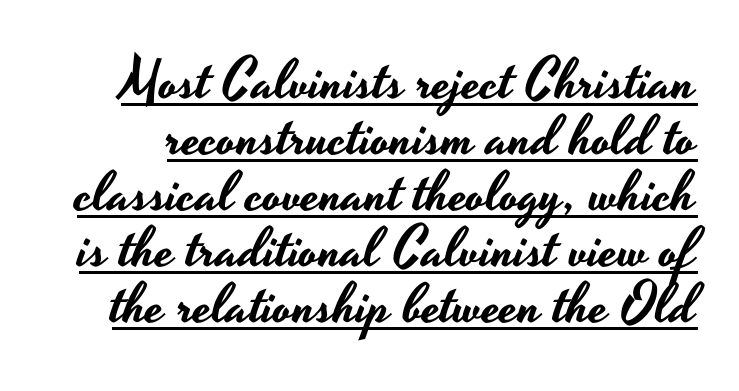
The image shows 56 px wide sans-serif type; set tight line spacing (1.0x), normal letter spacing, underlined; low stroke contrast and a small x-height.
